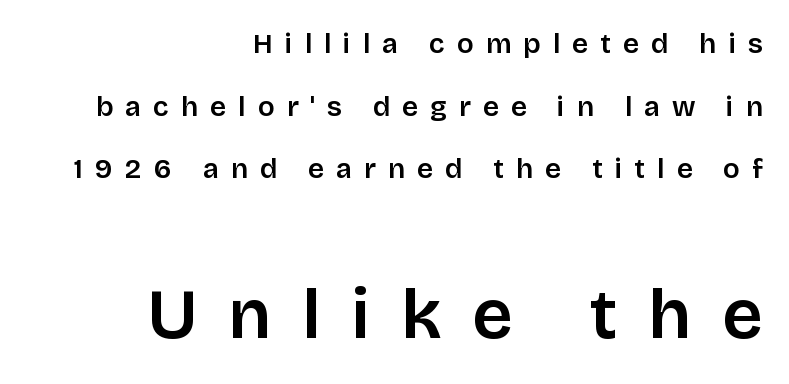
The image shows 71 px sans-serif type, upright; set right-aligned, loose line spacing (2.24x), unusually wide letter spacing (+0.43 em), not underlined; the second (bottom) block is 2.54x larger; low stroke contrast and a large x-height.
